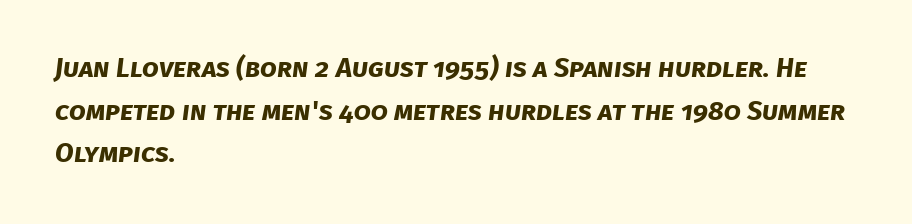
{"bold": "yes", "underline": "no", "align": "left", "line_spacing": "normal", "line_spacing_ratio": 1.58, "letter_spacing": "normal", "letter_spacing_em": 0.0, "glyph_px": 27}
